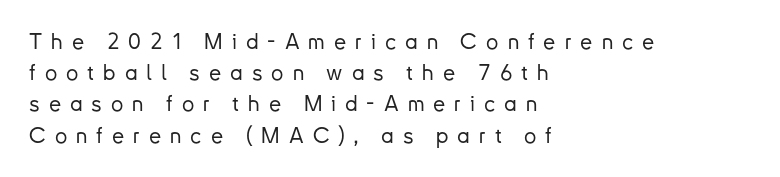
The image shows 22 px text type, upright; set left-aligned, normal line spacing (1.42x), unusually wide letter spacing (+0.41 em), not underlined.
